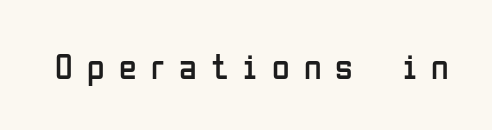
{"serif": "no", "italic": "no", "bold": "no", "weight": "regular", "width": "condensed", "stroke_contrast": "low", "x_height": "medium", "monospaced": "no", "underline": "no", "letter_spacing": "wide", "letter_spacing_em": 0.4, "glyph_px": 36}
